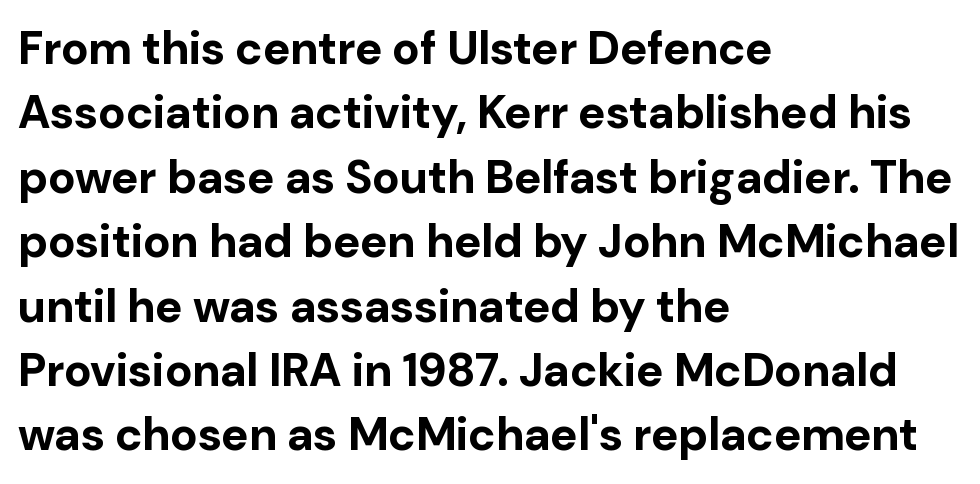
The image shows 46 px bold sans-serif type, upright; set left-aligned, normal line spacing (1.4x), normal letter spacing, not underlined; low stroke contrast and a medium x-height.
